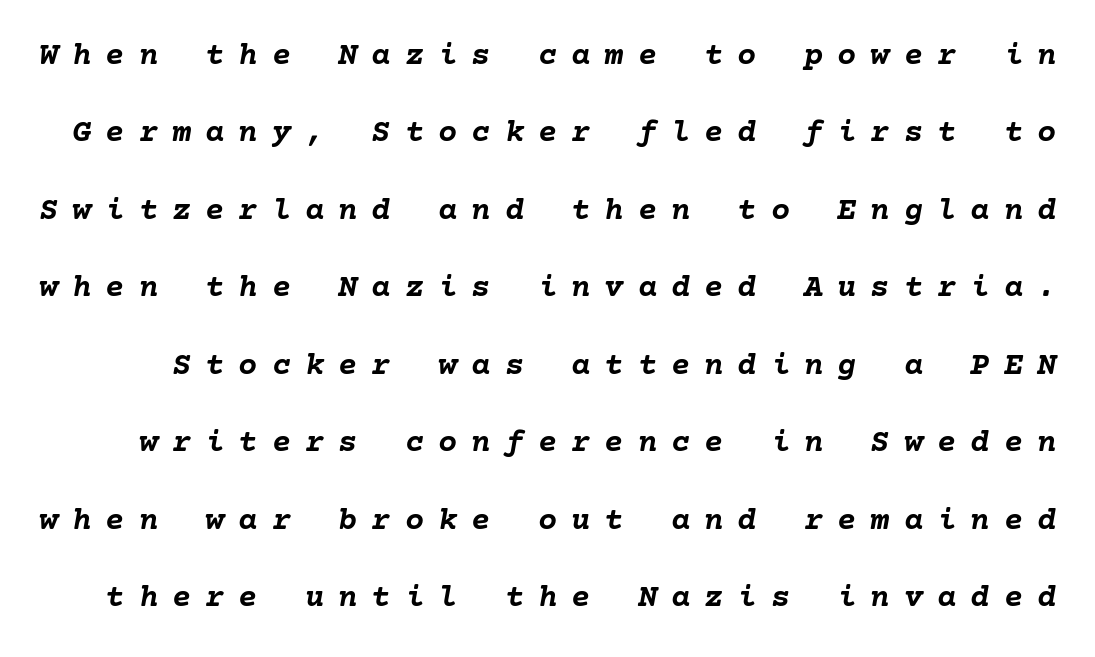
The image shows 32 px semibold type, italic (leaning right); set loose line spacing (2.42x), unusually wide letter spacing (+0.44 em), not underlined; low stroke contrast and a medium x-height.
